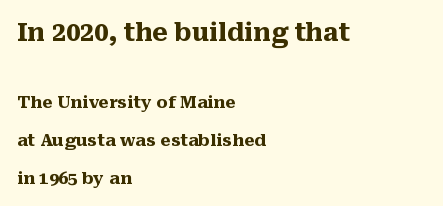
{"italic": "no", "bold": "yes", "underline": "no", "align": "left", "line_spacing": "loose", "line_spacing_ratio": 2.22, "letter_spacing": "normal", "letter_spacing_em": 0.0, "larger_block": "first", "size_ratio": 1.47, "glyph_px": 25}
